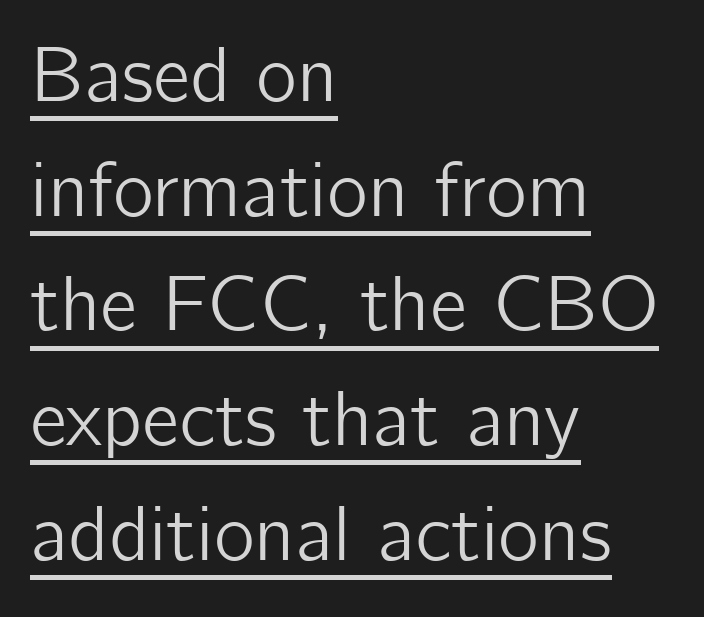
The image shows 78 px sans-serif type, upright; set left-aligned, normal line spacing (1.47x), normal letter spacing, underlined; low stroke contrast and a medium x-height.
